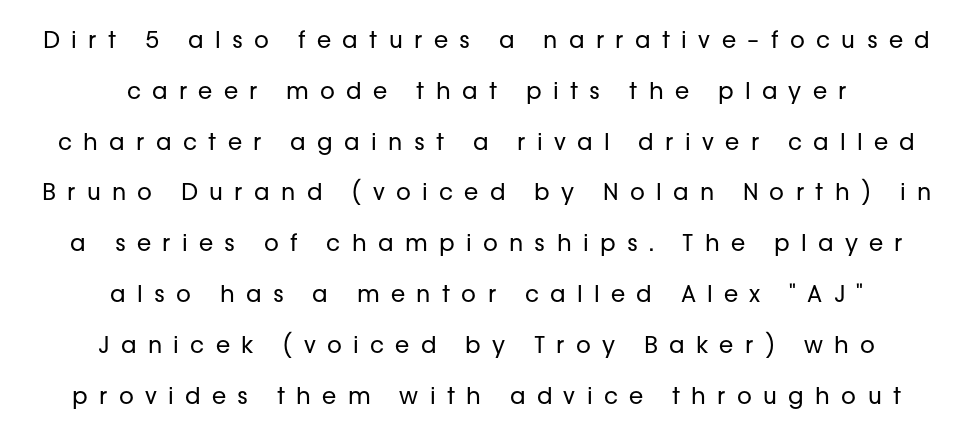
Q: Is the text bold? A: No.
Q: Is the text italic (slanted)? A: No, it is upright.
Q: Is the text underlined? A: No.
Q: How is the paragraph aligned? A: Centered.
Q: Is the spacing between letters normal or unusually wide? A: Unusually wide.
Q: Is the spacing between lines tight, normal or loose? A: Loose.
